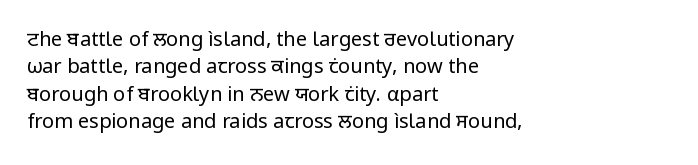
Caption: standard tracking, unaltered. Alignment: flush left. Line spacing here is normal. Weight: not bold — regular or lighter.
